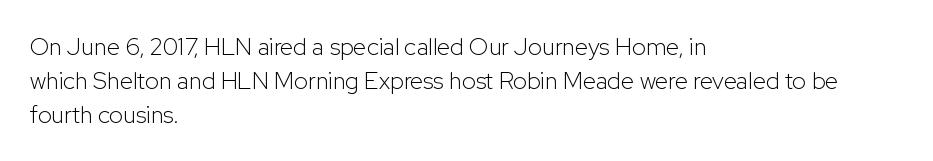
The image shows 24 px text type, upright; set left-aligned, normal line spacing (1.41x), normal letter spacing, not underlined.
